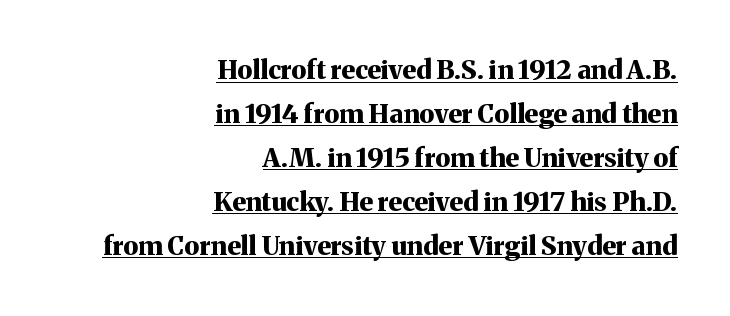
Q: Is the text bold? A: Yes.
Q: Is the text italic (slanted)? A: No, it is upright.
Q: Is the text underlined? A: Yes.
Q: How is the paragraph aligned? A: Right-aligned.
Q: Is the spacing between letters normal or unusually wide? A: Normal.
Q: Is the spacing between lines tight, normal or loose? A: Normal.
